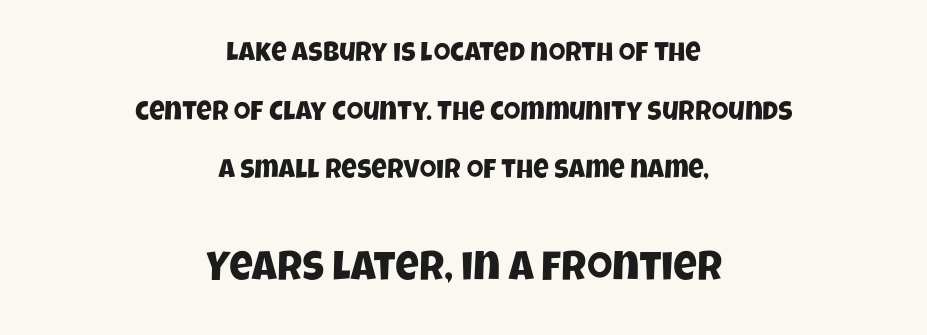
The image shows 41 px condensed sans-serif type; set centered, loose line spacing (2.17x), normal letter spacing, not underlined; the second (bottom) block is 1.52x larger; low stroke contrast and a large x-height.
